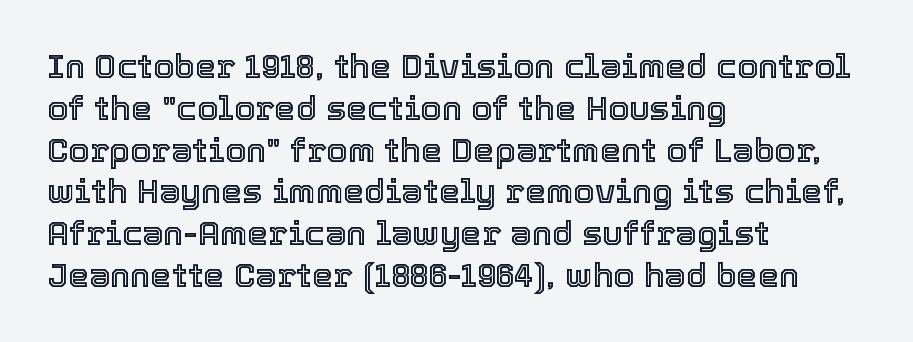
Q: Is the text italic (slanted)? A: No, it is upright.
Q: Is the text underlined? A: No.
Q: How is the paragraph aligned? A: Left-aligned.
Q: Is the spacing between letters normal or unusually wide? A: Normal.
Q: Width (condensed, normal, or wide)? A: Normal.
Q: x-height? A: Medium.
Q: Monospaced? A: No.
